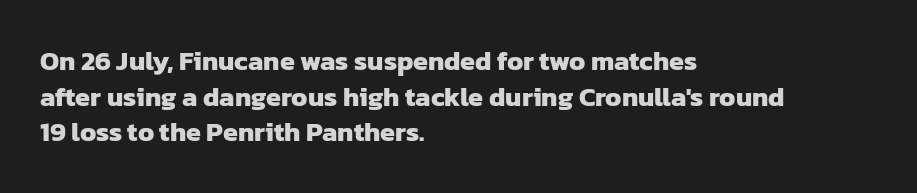
Q: Is the text bold? A: Yes.
Q: Is the text underlined? A: No.
Q: How is the paragraph aligned? A: Left-aligned.
Q: Is the spacing between letters normal or unusually wide? A: Normal.
Q: Is the spacing between lines tight, normal or loose? A: Normal.
